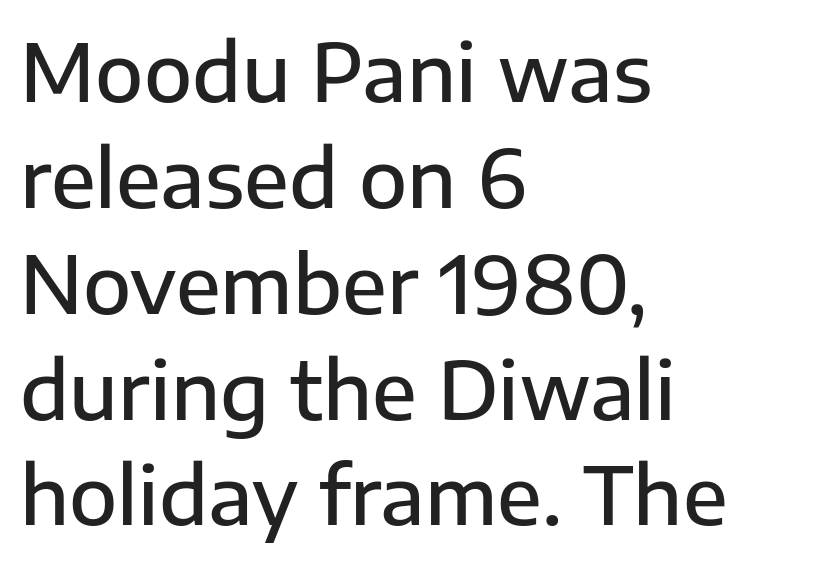
A classic flush-left, rag-right setting is used for this passage. Ascenders rise straight up at ninety degrees. The gap between lines stays unmarked. Characters follow at the spacing the type designer built in. A typesetter would call this proportional, since set widths differ per character.
